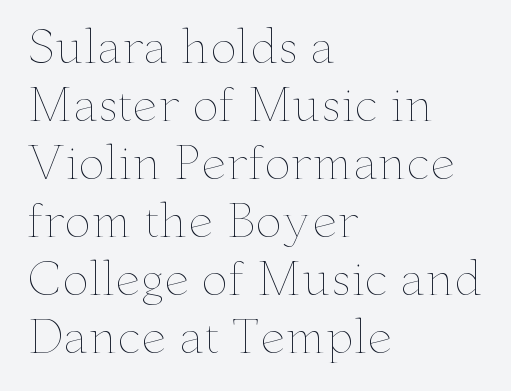
Q: Is the text bold? A: No.
Q: Is the text italic (slanted)? A: No, it is upright.
Q: Is the text underlined? A: No.
Q: How is the paragraph aligned? A: Left-aligned.
Q: Is the spacing between letters normal or unusually wide? A: Normal.
Q: Is the spacing between lines tight, normal or loose? A: Normal.
Q: Width (condensed, normal, or wide)? A: Wide.
Q: Stroke contrast? A: Low.
Q: x-height? A: Small.
Q: Monospaced? A: No.
